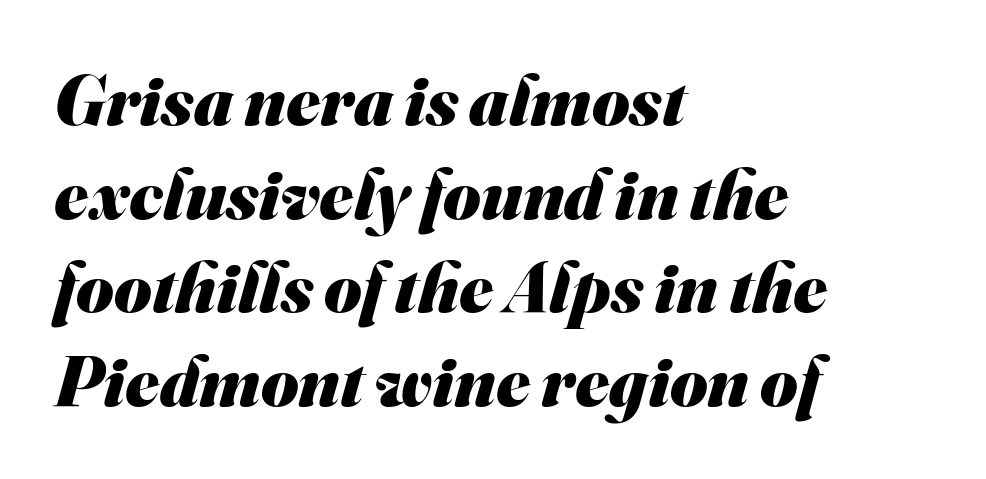
{"serif": "no", "bold": "yes", "weight": "heavy", "width": "normal", "stroke_contrast": "medium", "x_height": "small", "monospaced": "no", "underline": "no", "align": "left", "line_spacing": "normal", "line_spacing_ratio": 1.3, "letter_spacing": "normal", "letter_spacing_em": 0.0, "glyph_px": 72}
